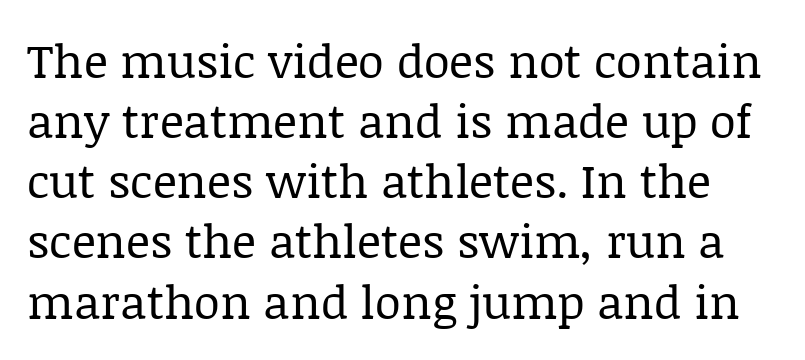
In terms of letterform style, serifs are clearly present. These lines are rendered in a variable-pitch font. This sample uses an upright cut, with every glyph sitting square on the baseline. Does the leading feel generous? No, just average. The tracking reads as untouched default to a designer's eye. Each row of text sits above clean, open space.
